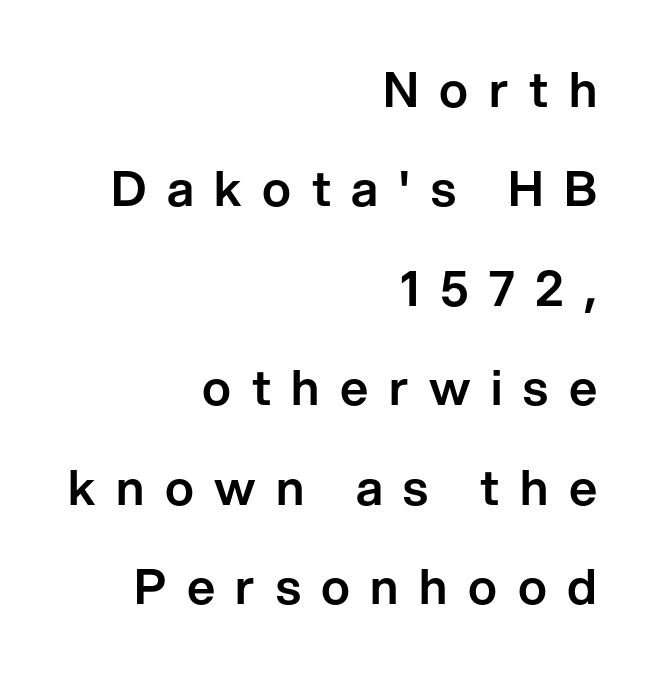
{"serif": "no", "italic": "no", "width": "normal", "stroke_contrast": "low", "x_height": "medium", "monospaced": "no", "underline": "no", "align": "right", "line_spacing": "loose", "line_spacing_ratio": 2.03, "letter_spacing": "wide", "letter_spacing_em": 0.42, "glyph_px": 49}
